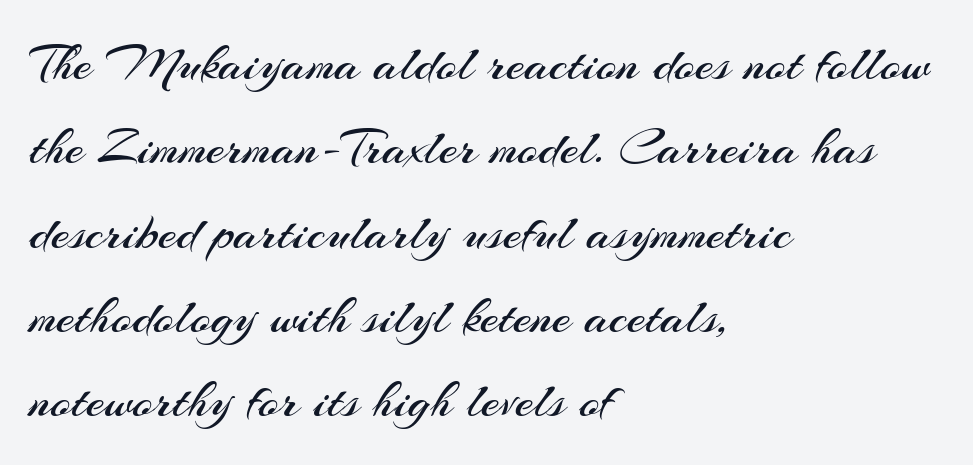
The image shows 53 px regular-weight sans-serif type; set left-aligned, normal line spacing (1.59x), normal letter spacing, not underlined; medium stroke contrast and a small x-height.
